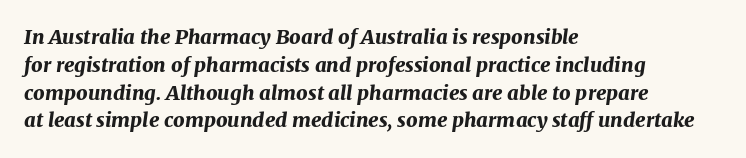
Q: Is the text bold? A: Yes.
Q: Is the text italic (slanted)? A: Yes, it leans right by about 7 degrees.
Q: Is the text underlined? A: No.
Q: How is the paragraph aligned? A: Left-aligned.
Q: Is the spacing between letters normal or unusually wide? A: Normal.
Q: Is the spacing between lines tight, normal or loose? A: Normal.
